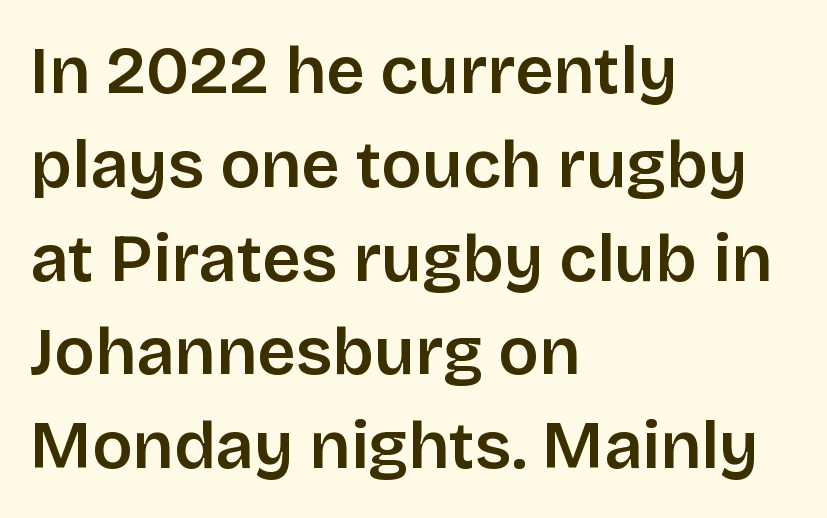
You could call the tracking neutral — neither tight nor loose. The face used here is a semibold: visibly heavier than regular, lighter than bold. The font's upright variant was chosen for this text. Students, observe: this is what conventionally led text looks like.
